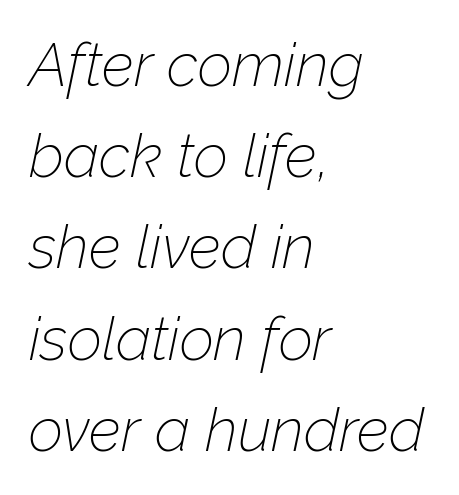
{"italic": "yes", "lean": "right", "slant_degrees": 12, "bold": "no", "weight": "thin", "width": "normal", "stroke_contrast": "low", "x_height": "medium", "monospaced": "no", "underline": "no", "align": "left", "line_spacing": "normal", "line_spacing_ratio": 1.52, "letter_spacing": "normal", "letter_spacing_em": 0.0, "glyph_px": 60}
